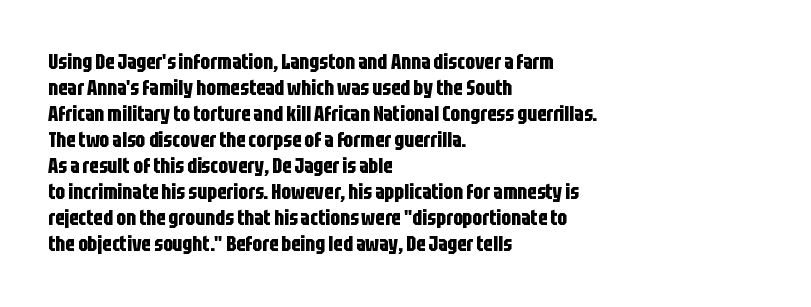
Q: Is the text bold? A: Yes.
Q: Is the text italic (slanted)? A: No, it is upright.
Q: Is the text underlined? A: No.
Q: How is the paragraph aligned? A: Left-aligned.
Q: Is the spacing between letters normal or unusually wide? A: Normal.
